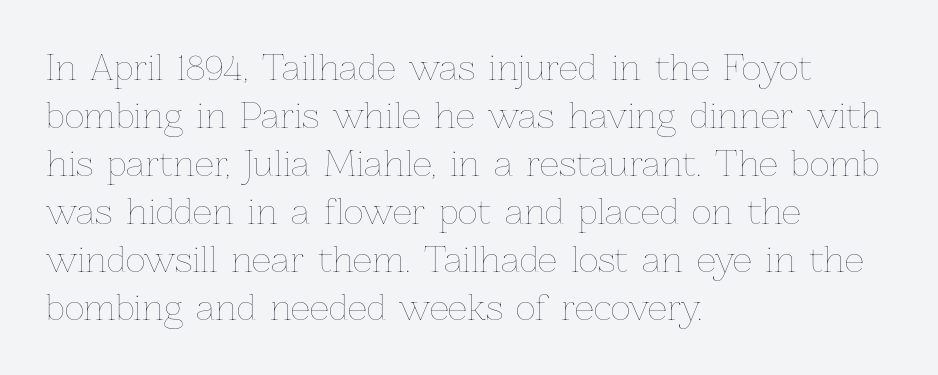
Short and long lines alike share a common starting point at left. Reading down the column, the eye jumps a familiar distance to each next line. Every character sits straight up, as roman type does. Proportional: the letters do not fall into vertical columns. Students, note that the glyphs here touch the page at normal intervals. This rendering features lettering with no underline.
